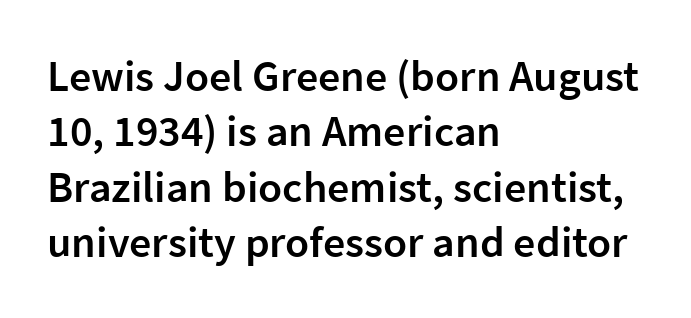
The line-height multiplier appears to be the usual default. Font category for this specimen: sans-serif. Is this a fixed-width face? No — the glyphs have proportional, varying widths. Honestly, the letter spacing is just normal — you wouldn't notice it. Notice how the stems are strictly vertical — no italics here. The area under the type is left untouched.
